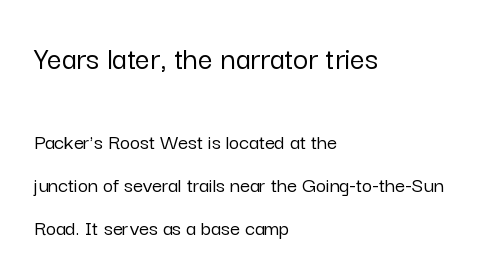
The image shows 33 px sans-serif type, upright; set left-aligned, loose line spacing (1.96x), normal letter spacing, not underlined; the first (top) block is 1.5x larger; low stroke contrast and a medium x-height.
